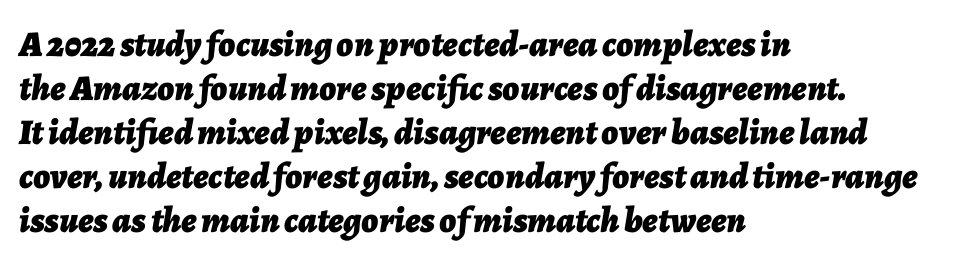
Q: Is the text bold? A: Yes.
Q: Is the text italic (slanted)? A: Yes, it leans right by about 7 degrees.
Q: Is the text underlined? A: No.
Q: How is the paragraph aligned? A: Left-aligned.
Q: Is the spacing between letters normal or unusually wide? A: Normal.
Q: Width (condensed, normal, or wide)? A: Normal.
Q: Stroke contrast? A: Low.
Q: x-height? A: Medium.
Q: Monospaced? A: No.
